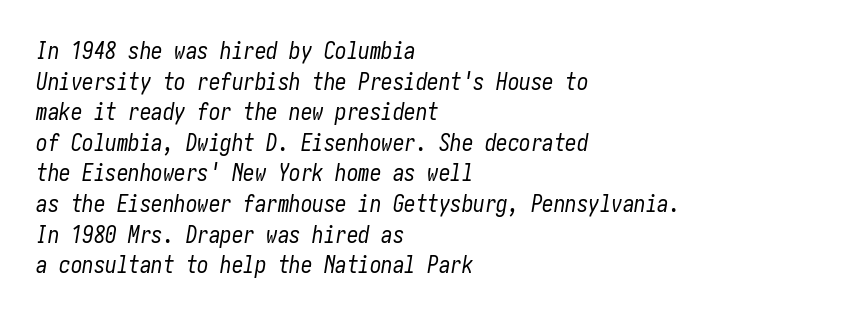
A typesetter would mark this as italic. The space between consecutive lines is moderate. Layout note: lines flush left. Is this a heavy cut? Hardly; it is regular or lighter. Bare-footed words on every line.
